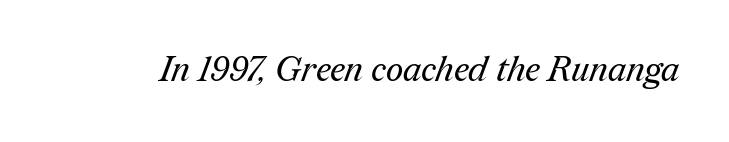
The image shows 34 px regular-weight serif type; set normal letter spacing, not underlined; medium stroke contrast and a medium x-height.
